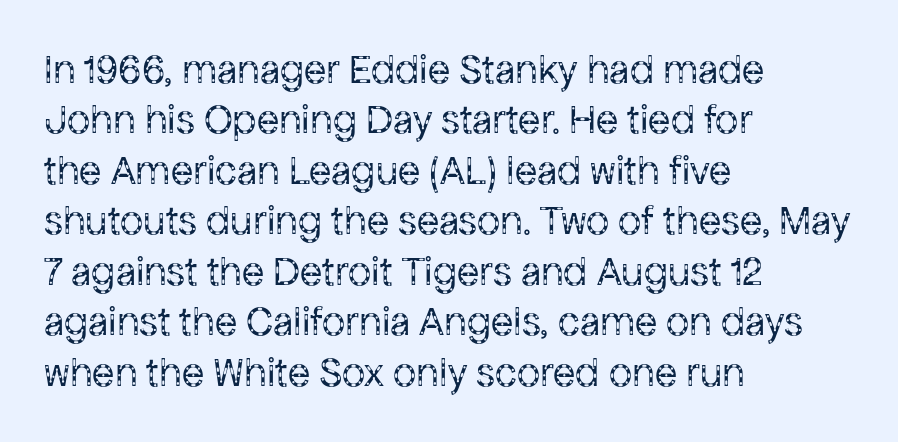
The ragged edge is on the right, which tells us the setting is flush left. The passage shown is typed in a proportional face where columns would drift. Nothing heavy about these letters — not bold at all. Vertical strokes here are truly vertical. The letters sit at their default tracking, neither squeezed nor spread. The glyphs in this specimen are sans serif.
